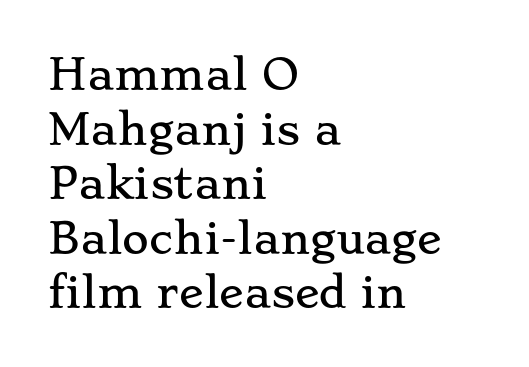
Q: Is the text italic (slanted)? A: No, it is upright.
Q: Is the typeface a serif or a sans-serif typeface? A: Serif.
Q: Is the text underlined? A: No.
Q: How is the paragraph aligned? A: Left-aligned.
Q: Is the spacing between letters normal or unusually wide? A: Normal.
Q: Is the spacing between lines tight, normal or loose? A: Normal.
Q: Width (condensed, normal, or wide)? A: Wide.
Q: Stroke contrast? A: Low.
Q: x-height? A: Small.
Q: Monospaced? A: No.
